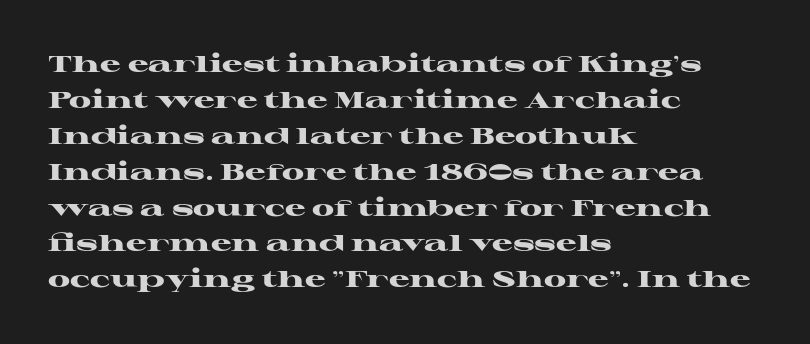
Q: Is the text bold? A: Yes.
Q: Is the text italic (slanted)? A: No, it is upright.
Q: Is the text underlined? A: No.
Q: How is the paragraph aligned? A: Left-aligned.
Q: Is the spacing between letters normal or unusually wide? A: Normal.
Q: Is the spacing between lines tight, normal or loose? A: Normal.
